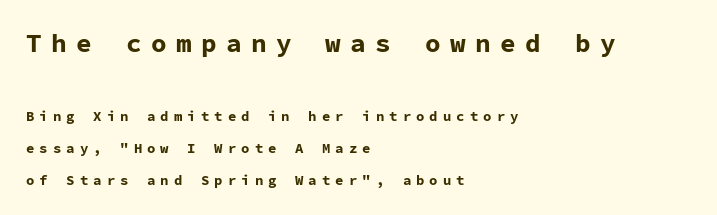
{"italic": "no", "bold": "yes", "underline": "no", "align": "left", "line_spacing": "loose", "line_spacing_ratio": 2.3, "letter_spacing": "wide", "letter_spacing_em": 0.36, "larger_block": "first", "size_ratio": 1.86, "glyph_px": 26}
